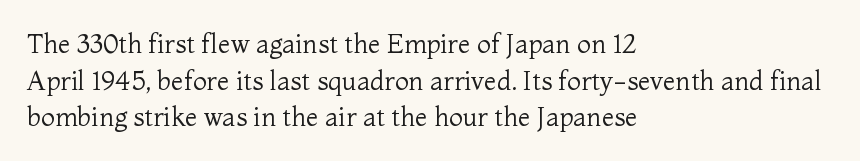
In CSS terms this would be text-align: left. The words here are not underlined. The font is comparable to plain body text, perhaps lighter. Every character sits straight up, as roman type does. The vertical gap from one line to the next is medium. Compared with typical body copy, the letter spacing here is the same.
